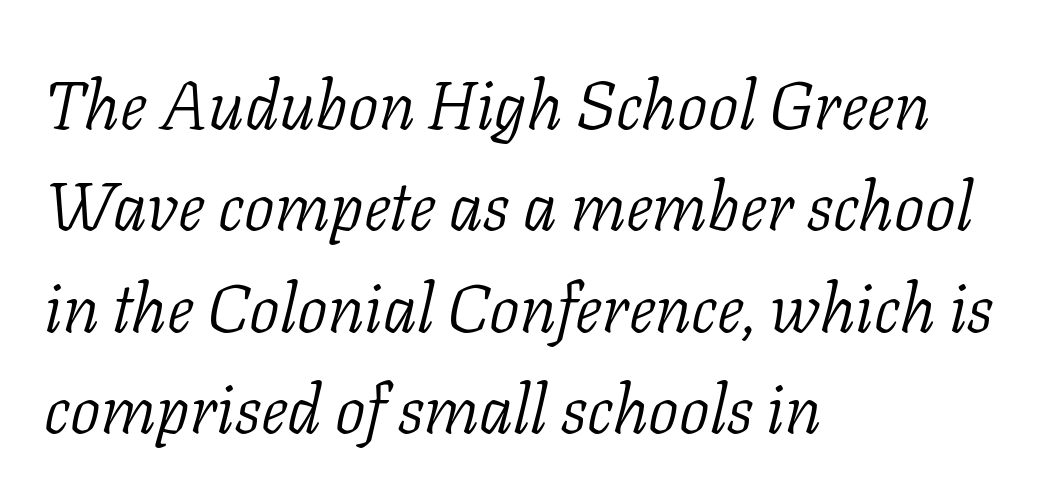
The image shows 68 px light serif type, italic (leaning right); set left-aligned, normal line spacing (1.49x), normal letter spacing, not underlined; low stroke contrast and a medium x-height.
